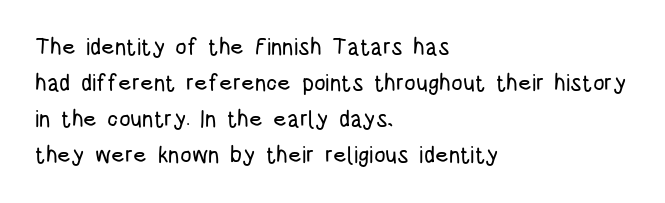
Regular leading. Check under the words: just untouched page. The type is set solid horizontally, with unmodified tracking. The paragraph has a hard left edge and a soft right edge.
